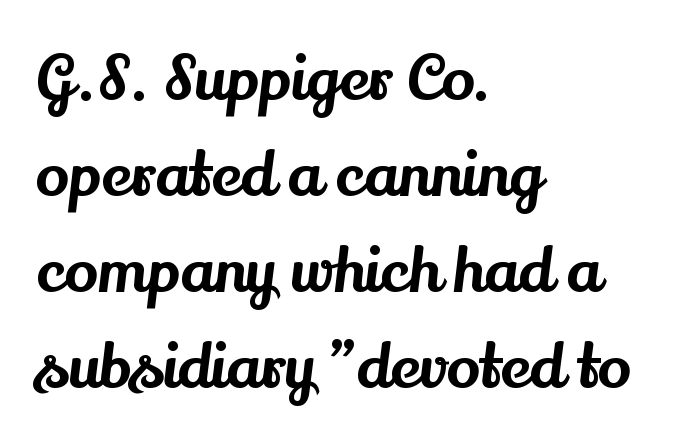
Q: Is the text italic (slanted)? A: Yes.
Q: Is the typeface a serif or a sans-serif typeface? A: Serif.
Q: Is the text underlined? A: No.
Q: How is the paragraph aligned? A: Left-aligned.
Q: Is the spacing between letters normal or unusually wide? A: Normal.
Q: Is the spacing between lines tight, normal or loose? A: Normal.
Q: Width (condensed, normal, or wide)? A: Normal.
Q: Stroke contrast? A: Medium.
Q: x-height? A: Small.
Q: Monospaced? A: No.
